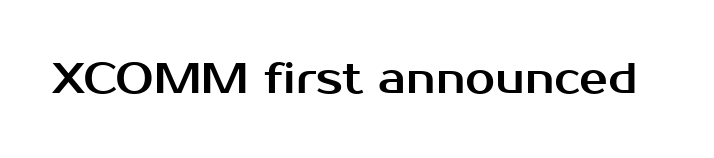
The image shows 43 px sans-serif type, upright; set normal letter spacing, not underlined; medium stroke contrast and a medium x-height.
